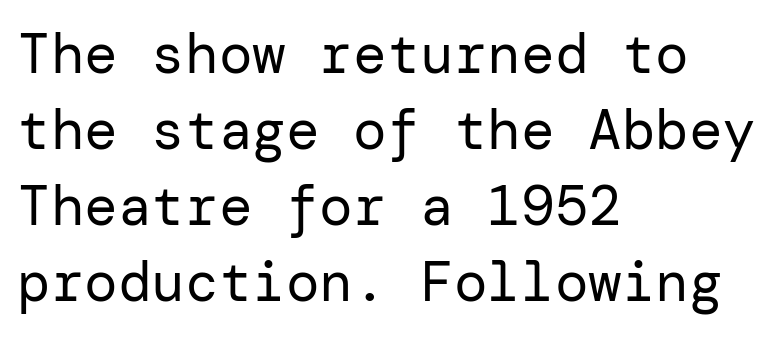
The image shows 56 px regular-weight sans-serif type, upright; set left-aligned, normal line spacing (1.36x), normal letter spacing, not underlined; low stroke contrast and a medium x-height.
